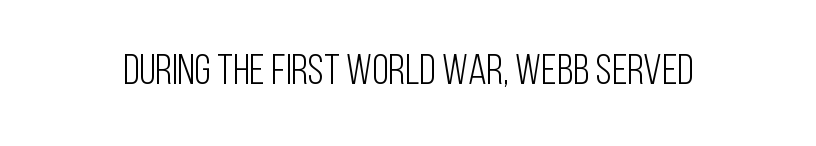
The gap between lines stays unmarked. The letters sit at their default tracking, neither squeezed nor spread. The weight tops out at a normal text grade. Is this a fixed-width face? No — the glyphs have proportional, varying widths. The font's upright variant was chosen for this text.
